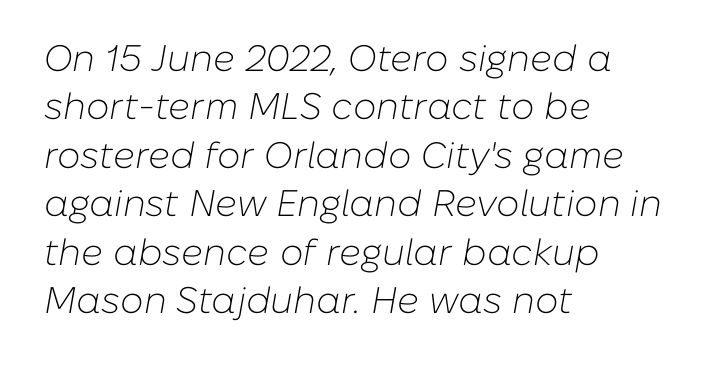
{"italic": "yes", "lean": "right", "slant_degrees": 10, "bold": "no", "weight": "light", "width": "normal", "stroke_contrast": "low", "x_height": "medium", "monospaced": "no", "underline": "no", "align": "left", "line_spacing": "normal", "line_spacing_ratio": 1.31, "letter_spacing": "normal", "letter_spacing_em": 0.0, "glyph_px": 37}
